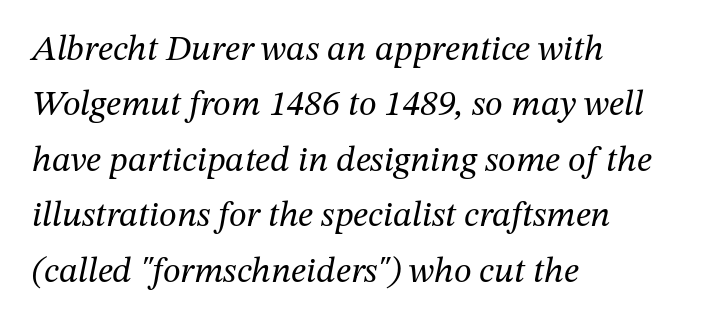
The image shows 36 px regular-weight serif type, italic (leaning right); set left-aligned, normal line spacing (1.54x), normal letter spacing, not underlined; medium stroke contrast and a medium x-height.
